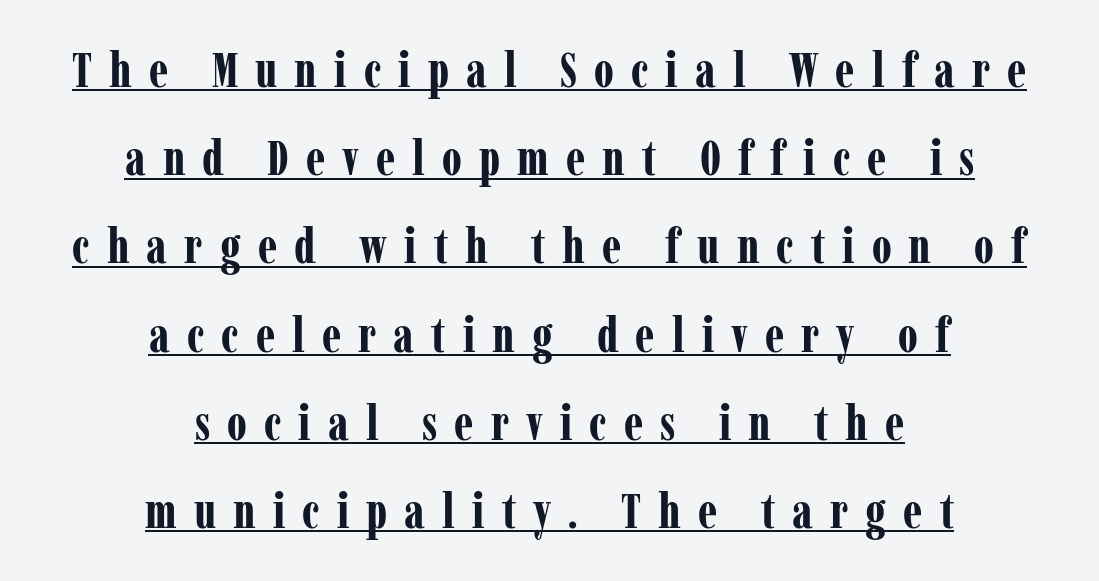
Q: Is the text bold? A: Yes.
Q: Is the text italic (slanted)? A: No, it is upright.
Q: Is the typeface a serif or a sans-serif typeface? A: Serif.
Q: Is the text underlined? A: Yes.
Q: How is the paragraph aligned? A: Centered.
Q: Is the spacing between letters normal or unusually wide? A: Unusually wide.
Q: Width (condensed, normal, or wide)? A: Condensed.
Q: Stroke contrast? A: Low.
Q: x-height? A: Medium.
Q: Monospaced? A: No.
